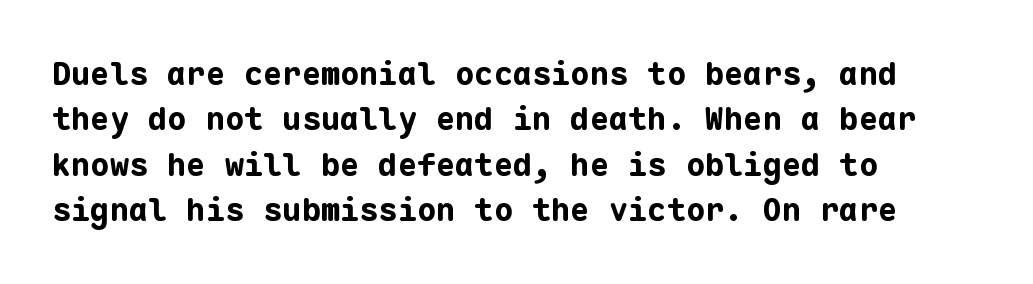
The zone under the glyphs is completely vacant. Horizontal bands of white between lines are of average thickness. This is the regular roman posture of the typeface. Typeset ragged right — the left edge is the straight one. The letters are bold, with thick, heavy strokes.
